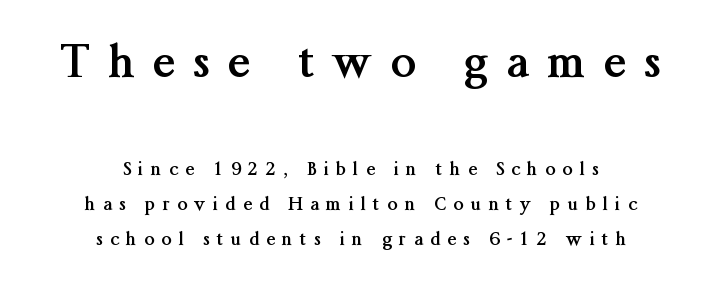
The image shows 45 px semibold serif type, upright; set centered, loose line spacing (1.95x), unusually wide letter spacing (+0.41 em), not underlined; the first (top) block is 2.5x larger; medium stroke contrast and a medium x-height.
